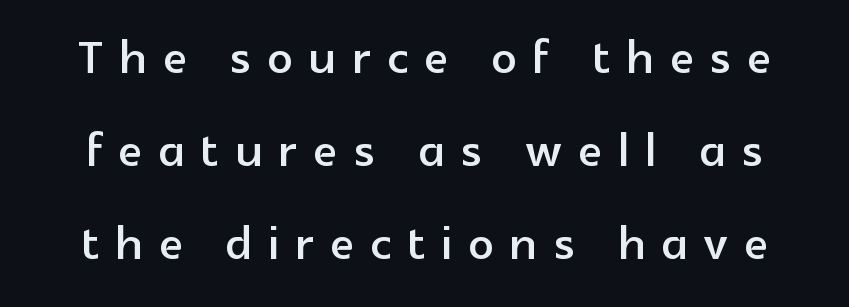
{"serif": "no", "italic": "no", "width": "normal", "x_height": "medium", "monospaced": "no", "underline": "no", "line_spacing": "normal", "line_spacing_ratio": 1.48, "letter_spacing": "wide", "letter_spacing_em": 0.25, "glyph_px": 63}
